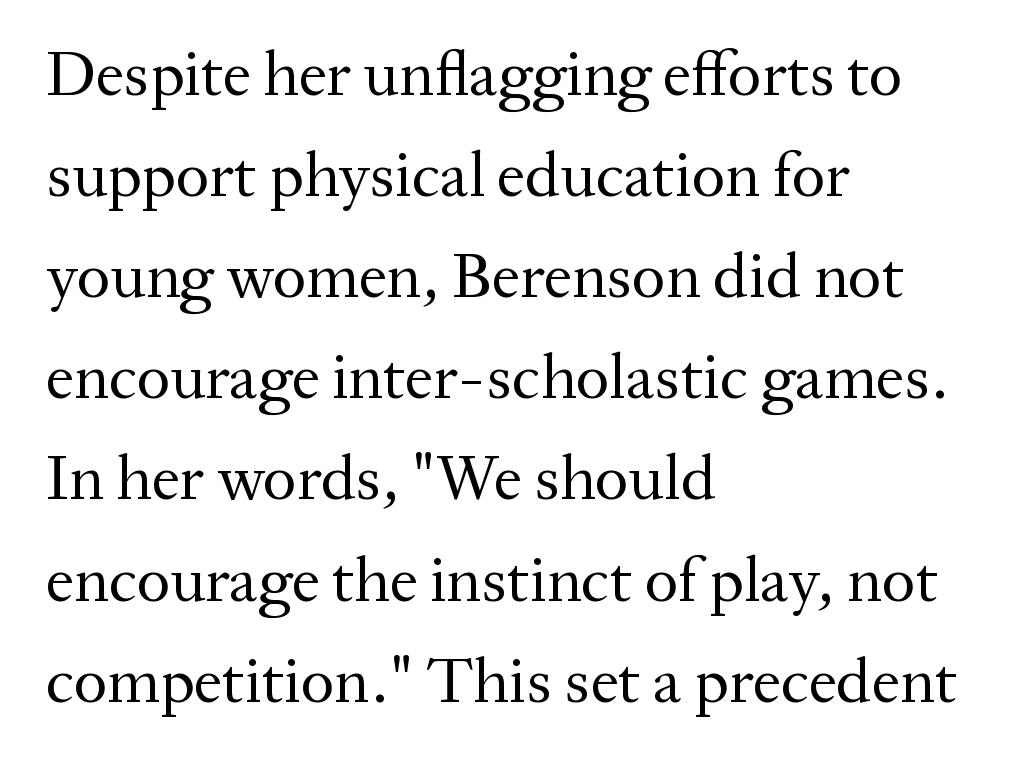
What stands out about the letter spacing? Nothing — it is the standard amount. No word sits above an underline. In terms of leading, this rendering sits right in the middle. It's the straight-up-and-down kind of type. Caption: face not bold, strokes unweighted. The face used here is proportionally spaced, like ordinary book or web type.
